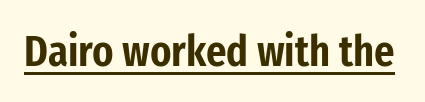
Posture: upright roman. The passage shown is underscored from start to finish. Proportional: the letters do not fall into vertical columns. Spacing between characters is what you'd get straight out of the box. The face used here is a sans, in the tradition of grotesques and geometrics.
